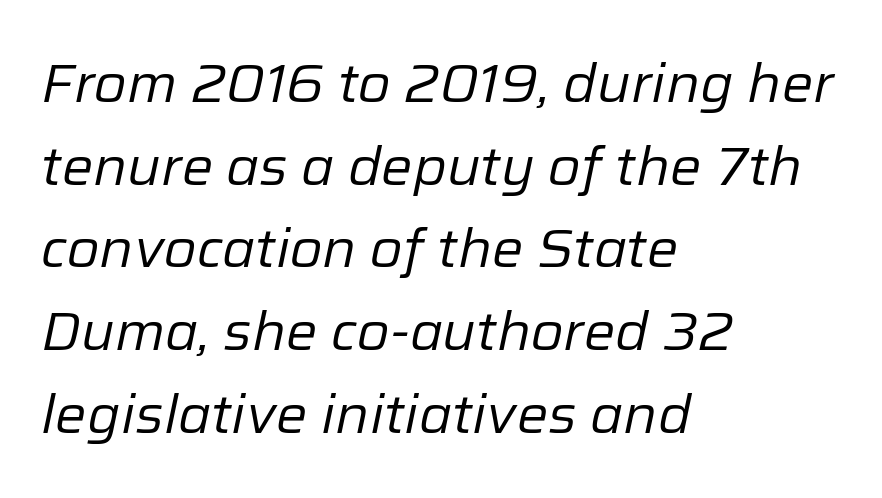
Q: Is the text bold? A: No.
Q: Is the text italic (slanted)? A: Yes, it leans right by about 12 degrees.
Q: Is the text underlined? A: No.
Q: How is the paragraph aligned? A: Left-aligned.
Q: Is the spacing between letters normal or unusually wide? A: Normal.
Q: Is the spacing between lines tight, normal or loose? A: Normal.
Q: Width (condensed, normal, or wide)? A: Normal.
Q: Stroke contrast? A: Low.
Q: x-height? A: Medium.
Q: Monospaced? A: No.
